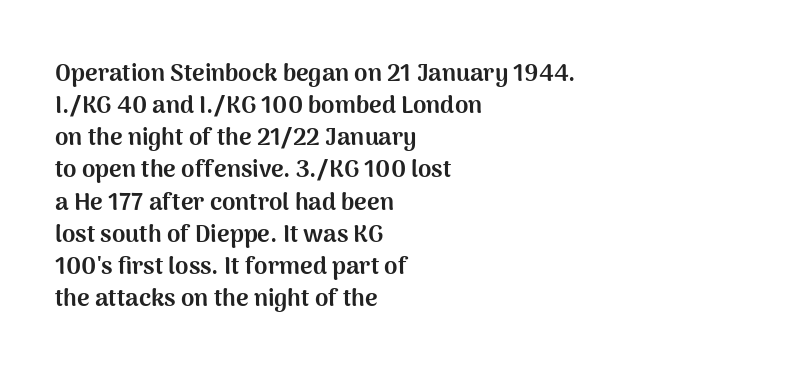
The image shows 24 px bold type, upright; set left-aligned, normal line spacing (1.34x), normal letter spacing, not underlined.
